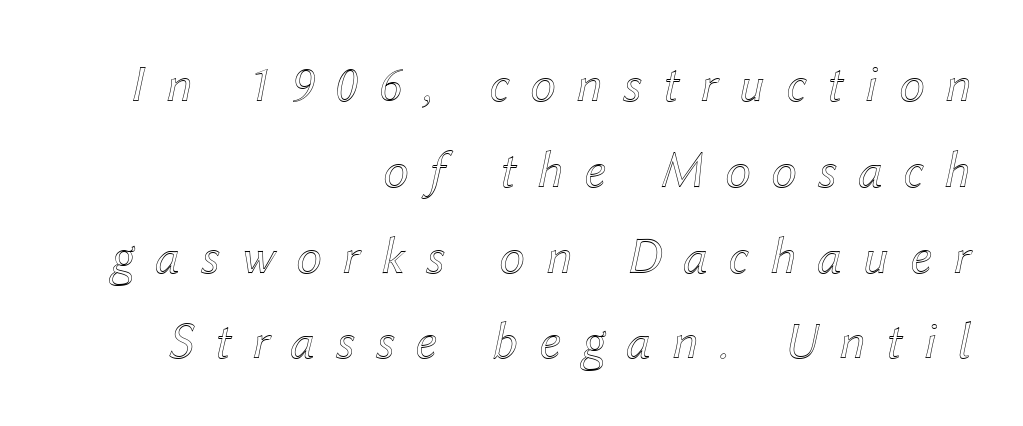
The lines are quadded right. Letter spacing: wide. Notice how descenders clear the ascenders below comfortably — that's standard leading. Do the characters align in a grid? No, the font is proportional. The string is rendered with underlining switched off. These lines were composed using italics.
